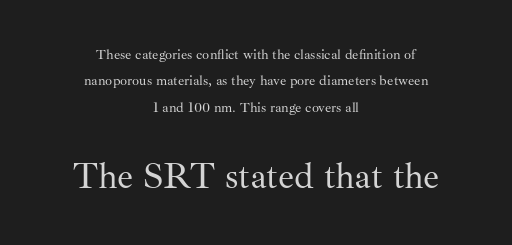
The image shows 36 px regular-weight serif type, upright; set centered, line spacing 1.89x, normal letter spacing, not underlined; the second (bottom) block is 2.57x larger; medium stroke contrast and a small x-height.
